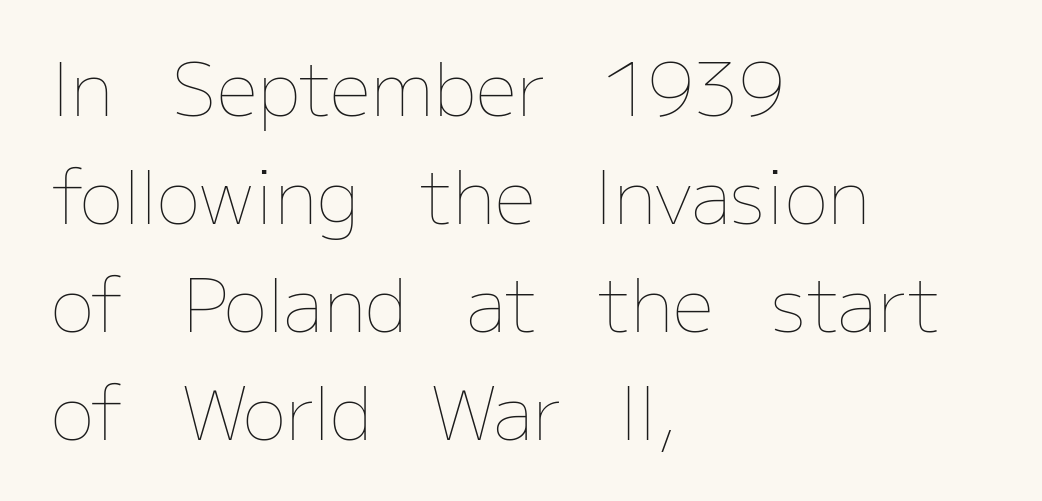
The passage shown stacks its lines at a standard gap. Stroke thickness stays within the range of a standard reading face or lighter. Glance below the letters and you will spot only blank space. Short note: letters normally spaced. If you drew a line through each stem, it would be perfectly vertical.
